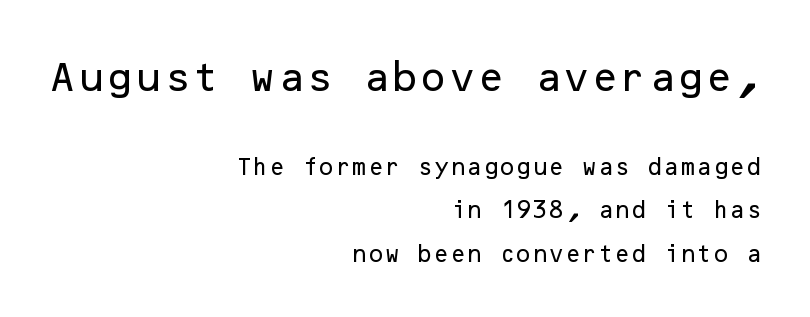
{"serif": "no", "italic": "no", "width": "normal", "stroke_contrast": "low", "x_height": "medium", "underline": "no", "align": "right", "line_spacing": "loose", "line_spacing_ratio": 2.29, "letter_spacing": "normal", "letter_spacing_em": 0.0, "larger_block": "first", "size_ratio": 1.74, "glyph_px": 33}
